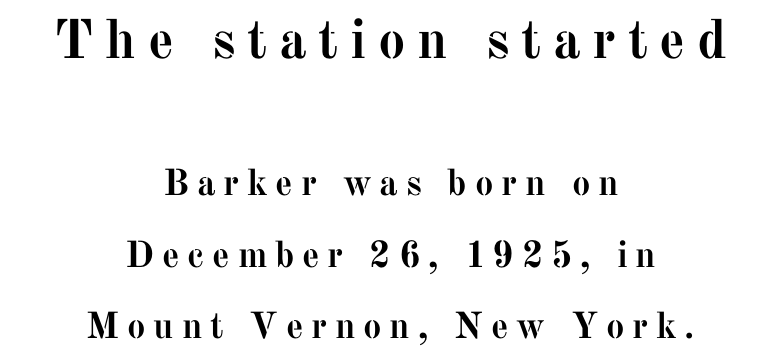
The image shows 55 px semibold serif type, upright; set centered, loose line spacing (1.93x), unusually wide letter spacing (+0.21 em), not underlined; the first (top) block is 1.49x larger; medium stroke contrast and a medium x-height.
